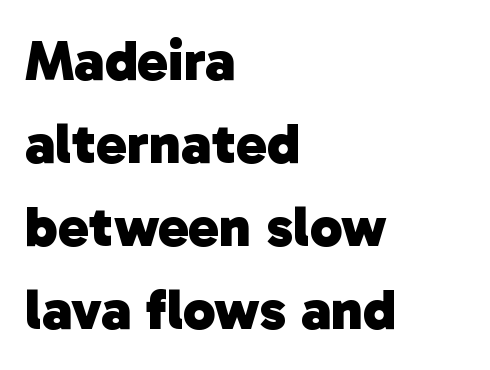
Q: Is the text bold? A: Yes.
Q: Is the typeface a serif or a sans-serif typeface? A: Sans-serif.
Q: Is the text underlined? A: No.
Q: How is the paragraph aligned? A: Left-aligned.
Q: Is the spacing between letters normal or unusually wide? A: Normal.
Q: Is the spacing between lines tight, normal or loose? A: Normal.
Q: Width (condensed, normal, or wide)? A: Normal.
Q: Stroke contrast? A: Low.
Q: x-height? A: Medium.
Q: Monospaced? A: No.
